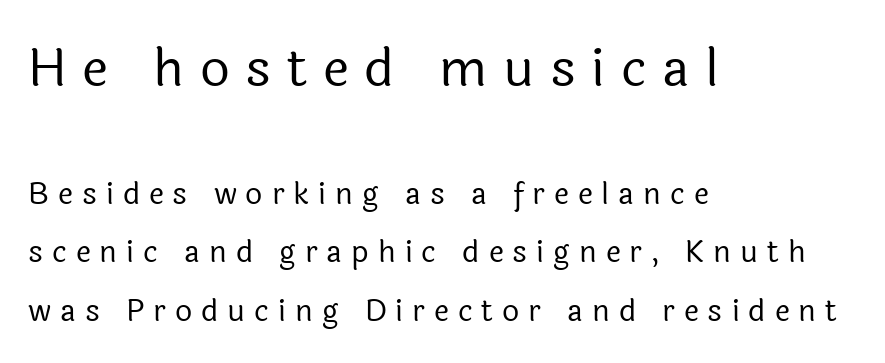
{"serif": "no", "italic": "no", "bold": "no", "weight": "regular", "width": "normal", "x_height": "medium", "monospaced": "no", "underline": "no", "align": "left", "line_spacing": "loose", "line_spacing_ratio": 1.95, "letter_spacing": "wide", "letter_spacing_em": 0.3, "larger_block": "first", "size_ratio": 1.73, "glyph_px": 52}
